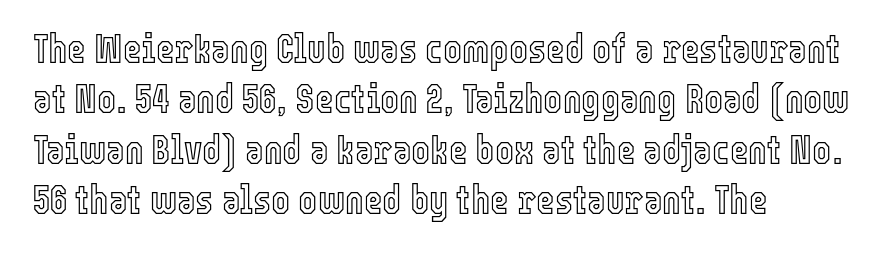
{"italic": "no", "width": "condensed", "x_height": "medium", "monospaced": "no", "underline": "no", "align": "left", "line_spacing": "normal", "line_spacing_ratio": 1.26, "letter_spacing": "normal", "letter_spacing_em": 0.0, "glyph_px": 40}
